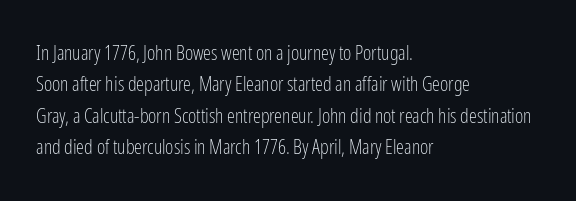
Q: Is the text bold? A: No.
Q: Is the text italic (slanted)? A: No, it is upright.
Q: Is the text underlined? A: No.
Q: How is the paragraph aligned? A: Left-aligned.
Q: Is the spacing between letters normal or unusually wide? A: Normal.
Q: Is the spacing between lines tight, normal or loose? A: Normal.
